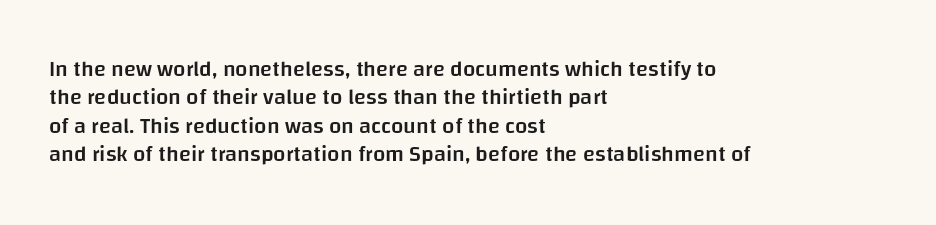
The image shows 22 px text type, upright; set left-aligned, normal line spacing (1.29x), normal letter spacing, not underlined.
